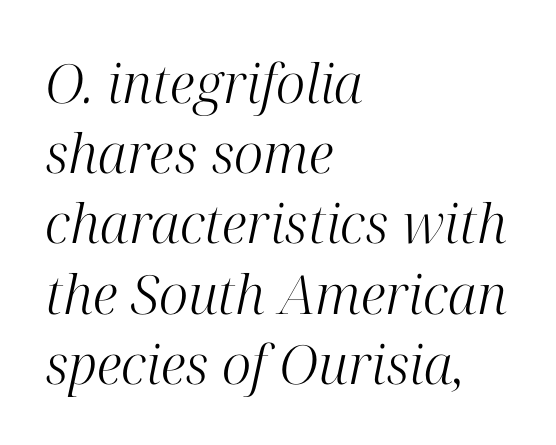
Q: Is the text bold? A: No.
Q: Is the text italic (slanted)? A: Yes, it leans right by about 12 degrees.
Q: Is the typeface a serif or a sans-serif typeface? A: Serif.
Q: Is the text underlined? A: No.
Q: How is the paragraph aligned? A: Left-aligned.
Q: Is the spacing between letters normal or unusually wide? A: Normal.
Q: Is the spacing between lines tight, normal or loose? A: Normal.
Q: Width (condensed, normal, or wide)? A: Normal.
Q: Stroke contrast? A: High.
Q: x-height? A: Medium.
Q: Monospaced? A: No.
